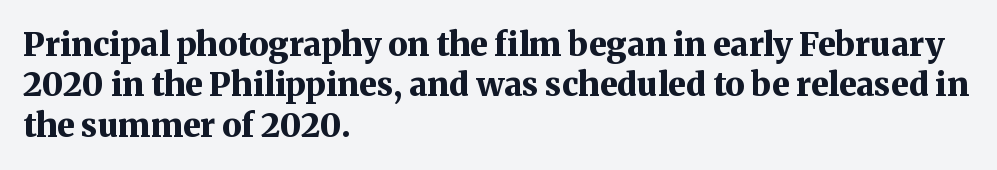
The image shows 33 px bold serif type, upright; set left-aligned, line spacing 1.22x, normal letter spacing, not underlined; medium stroke contrast and a medium x-height.
